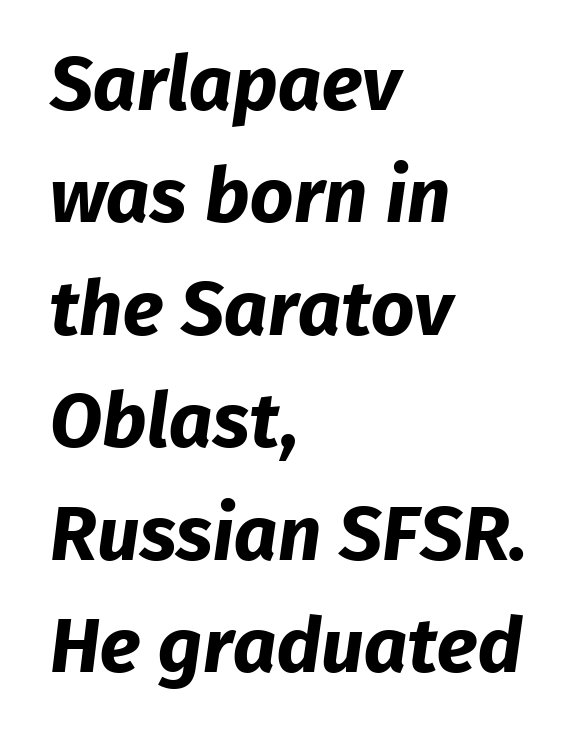
Words appear dense and cohesive because spacing is normal. The designer went with a sans here, leaving each stem footless. Left-aligned paragraph, ragged on the right. A dark, heavy texture on the line: the type is bold.
